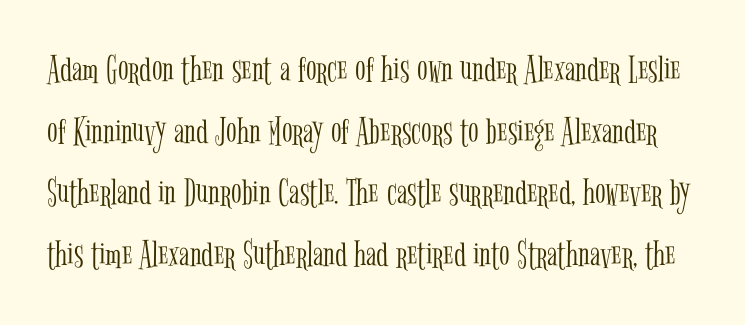
Q: Is the text bold? A: No.
Q: Is the text italic (slanted)? A: No, it is upright.
Q: Is the typeface a serif or a sans-serif typeface? A: Serif.
Q: Is the text underlined? A: No.
Q: Is the spacing between letters normal or unusually wide? A: Normal.
Q: Is the spacing between lines tight, normal or loose? A: Normal.
Q: Width (condensed, normal, or wide)? A: Condensed.
Q: Stroke contrast? A: Low.
Q: x-height? A: Medium.
Q: Monospaced? A: No.
